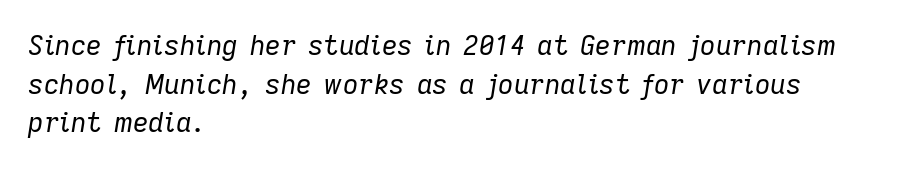
Q: Is the text bold? A: No.
Q: Is the text italic (slanted)? A: Yes, it leans right by about 9 degrees.
Q: Is the text underlined? A: No.
Q: How is the paragraph aligned? A: Left-aligned.
Q: Is the spacing between letters normal or unusually wide? A: Normal.
Q: Is the spacing between lines tight, normal or loose? A: Normal.
